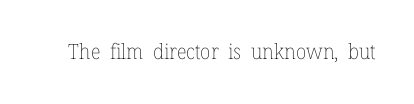
The image shows 21 px text type, upright; set normal letter spacing, not underlined.
